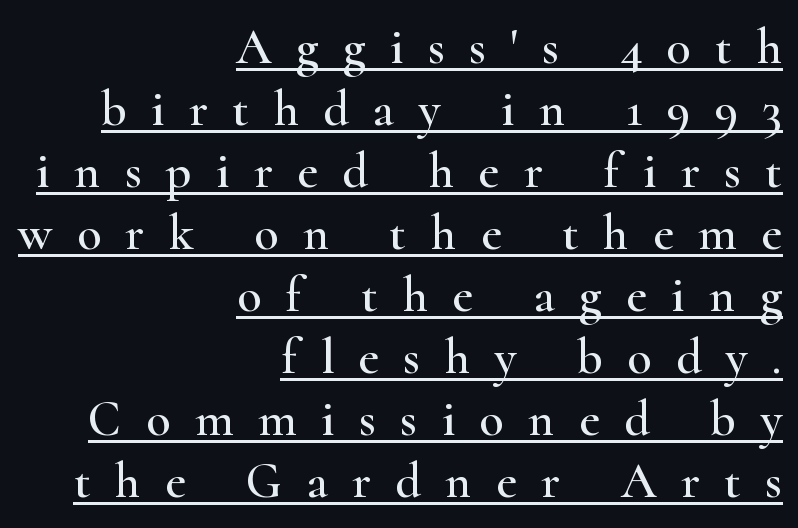
{"serif": "yes", "italic": "no", "width": "wide", "stroke_contrast": "high", "x_height": "small", "monospaced": "no", "underline": "yes", "align": "right", "line_spacing_ratio": 1.24, "letter_spacing": "wide", "letter_spacing_em": 0.49, "glyph_px": 50}
